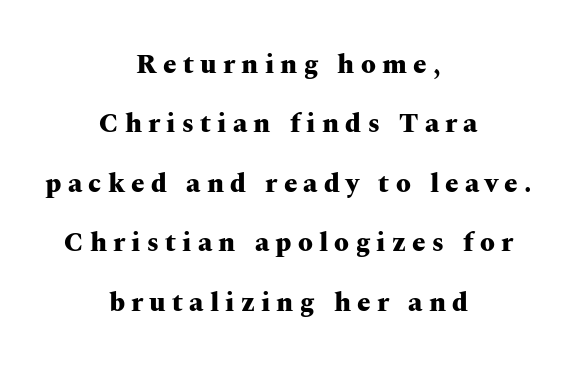
Q: Is the text bold? A: Yes.
Q: Is the text italic (slanted)? A: No, it is upright.
Q: Is the text underlined? A: No.
Q: How is the paragraph aligned? A: Centered.
Q: Is the spacing between letters normal or unusually wide? A: Unusually wide.
Q: Is the spacing between lines tight, normal or loose? A: Loose.
